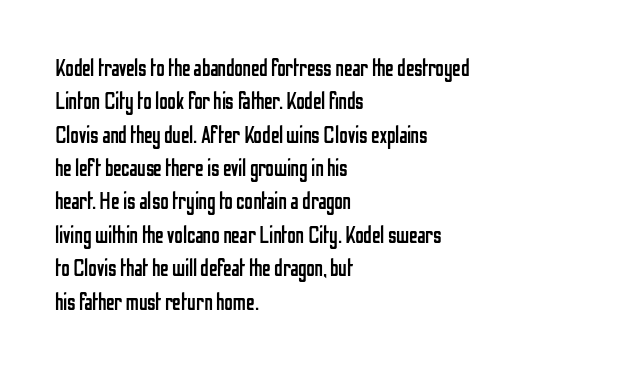
The image shows 24 px text type, upright; set left-aligned, normal line spacing (1.39x), normal letter spacing, not underlined.
